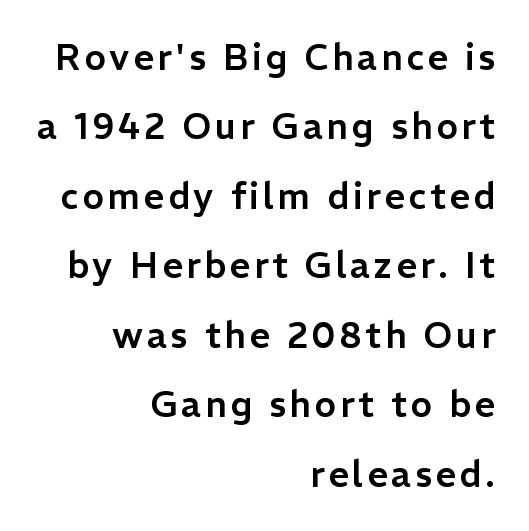
{"serif": "no", "italic": "no", "width": "normal", "stroke_contrast": "low", "x_height": "medium", "monospaced": "no", "underline": "no", "align": "right", "line_spacing": "loose", "line_spacing_ratio": 1.93, "glyph_px": 36}
